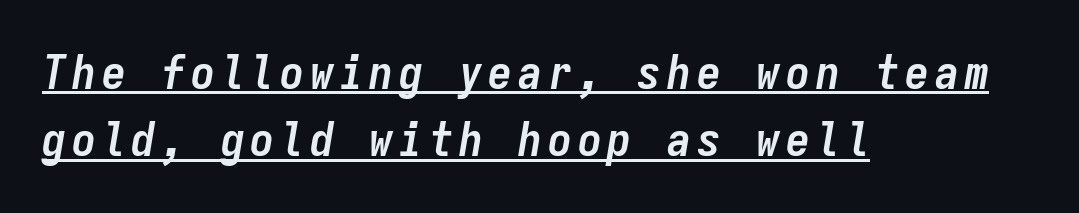
The image shows 48 px semibold, condensed type, italic (leaning right), monospaced; set left-aligned, normal line spacing (1.4x), underlined; low stroke contrast and a medium x-height.
